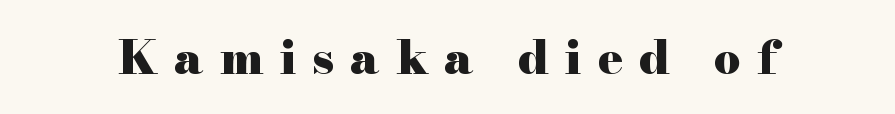
The image shows 47 px heavy, wide serif type, upright; set unusually wide letter spacing (+0.34 em), not underlined; high stroke contrast and a small x-height.
